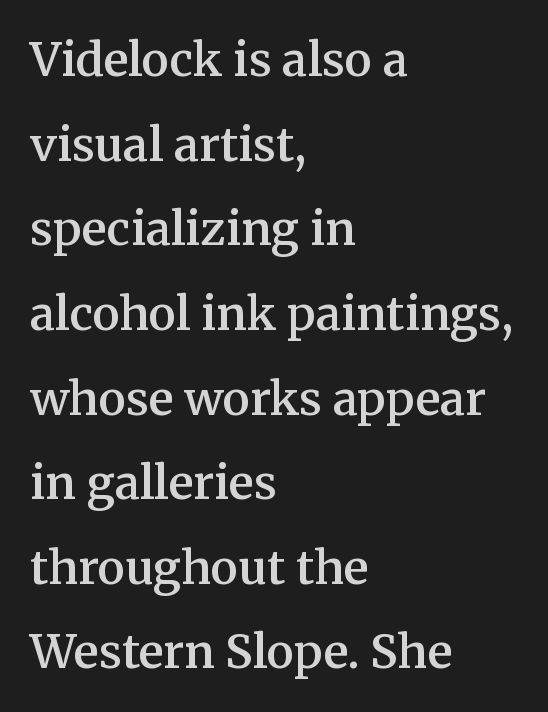
The image shows 46 px semibold serif type, upright; set left-aligned, line spacing 1.84x, normal letter spacing, not underlined; medium stroke contrast and a medium x-height.
